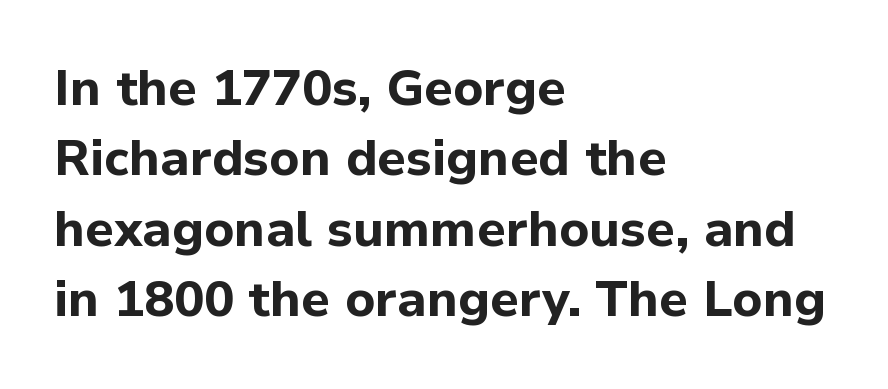
The line-height multiplier appears to be the usual default. The passage shown has conventional tracking throughout. Descender tails drop into unmarked territory. The strokes are fattened all the way to bold.
